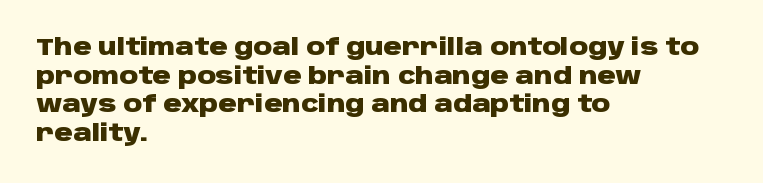
Q: Is the text bold? A: Yes.
Q: Is the text italic (slanted)? A: No, it is upright.
Q: Is the text underlined? A: No.
Q: How is the paragraph aligned? A: Left-aligned.
Q: Is the spacing between letters normal or unusually wide? A: Normal.
